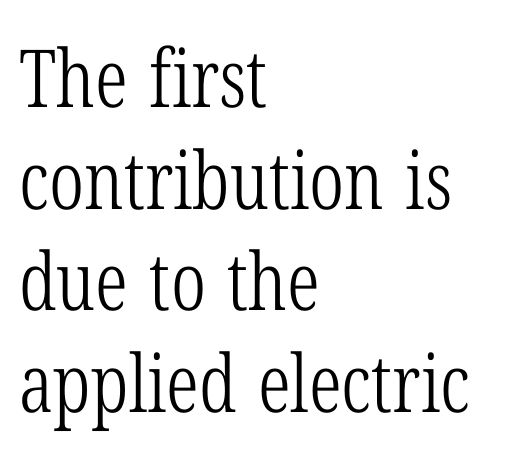
Q: Is the text bold? A: No.
Q: Is the text italic (slanted)? A: No, it is upright.
Q: Is the typeface a serif or a sans-serif typeface? A: Serif.
Q: Is the text underlined? A: No.
Q: How is the paragraph aligned? A: Left-aligned.
Q: Is the spacing between letters normal or unusually wide? A: Normal.
Q: Is the spacing between lines tight, normal or loose? A: Normal.
Q: Width (condensed, normal, or wide)? A: Condensed.
Q: Stroke contrast? A: Low.
Q: x-height? A: Medium.
Q: Monospaced? A: No.
